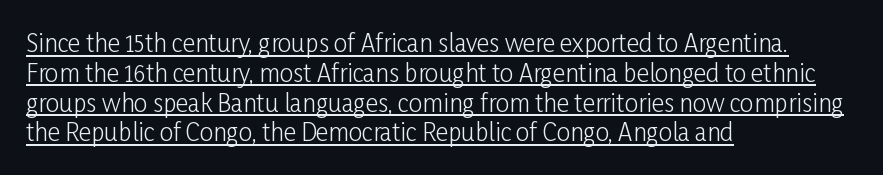
Each line starts at the same left margin while the right side varies. The characters are drawn with everyday or finer stroke widths. Posture: vertical. These lines keep a tight, regular rhythm from letter to letter. Underlined type.
